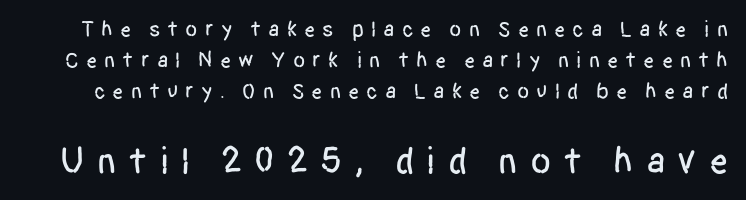
Q: Is the text italic (slanted)? A: No, it is upright.
Q: Is the typeface a serif or a sans-serif typeface? A: Sans-serif.
Q: Is the text underlined? A: No.
Q: Is the spacing between letters normal or unusually wide? A: Unusually wide.
Q: Is the spacing between lines tight, normal or loose? A: Normal.
Q: Which block of text is set in a larger size, the first (top) or the second (bottom)? A: The second (bottom) one.
Q: Width (condensed, normal, or wide)? A: Condensed.
Q: Stroke contrast? A: Low.
Q: x-height? A: Large.
Q: Monospaced? A: No.
